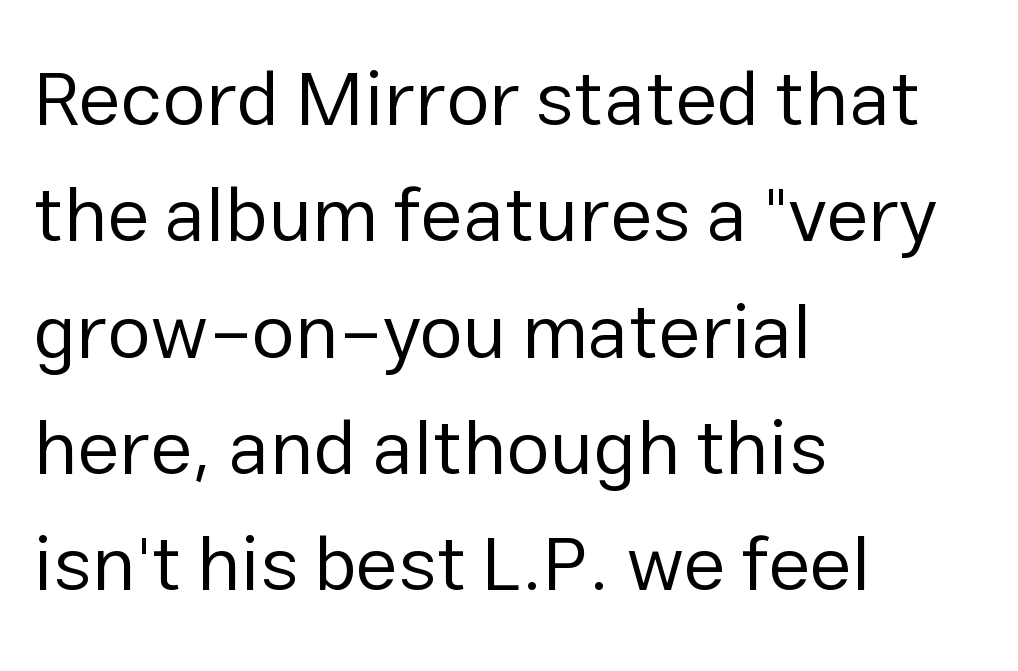
{"serif": "no", "italic": "no", "bold": "no", "weight": "regular", "width": "normal", "stroke_contrast": "low", "x_height": "medium", "monospaced": "no", "underline": "no", "align": "left", "line_spacing": "normal", "line_spacing_ratio": 1.51, "letter_spacing": "normal", "letter_spacing_em": 0.0, "glyph_px": 77}
